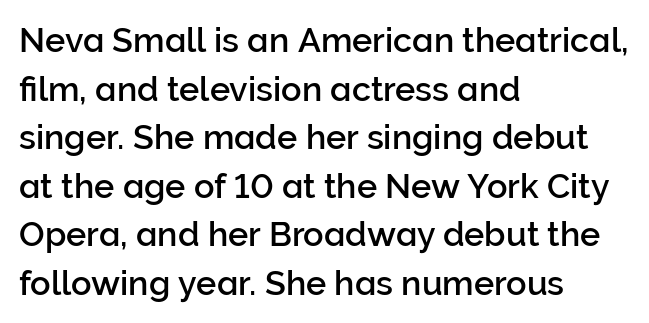
{"serif": "no", "italic": "no", "width": "normal", "stroke_contrast": "low", "x_height": "medium", "monospaced": "no", "underline": "no", "align": "left", "line_spacing": "normal", "line_spacing_ratio": 1.43, "letter_spacing": "normal", "letter_spacing_em": 0.0, "glyph_px": 34}
